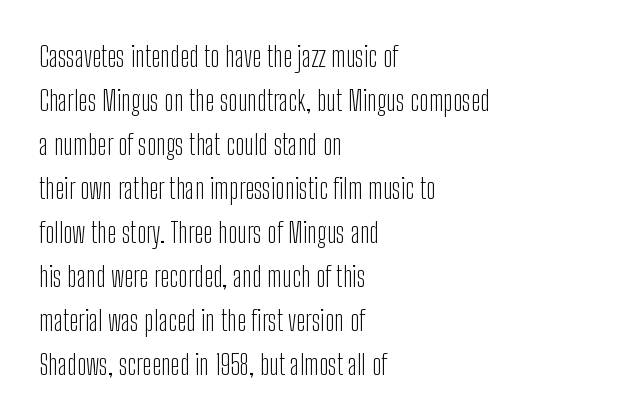
The image shows 28 px light, condensed sans-serif type, upright; set left-aligned, normal line spacing (1.57x), normal letter spacing, not underlined; low stroke contrast and a medium x-height.
